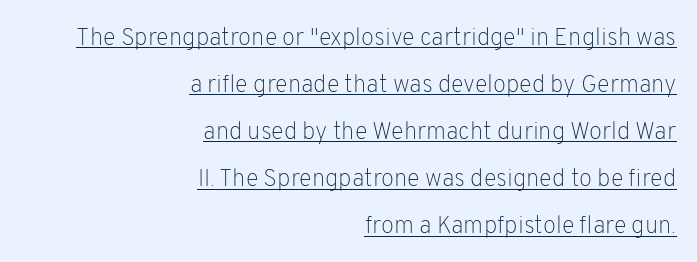
The image shows 24 px text type, upright; set right-aligned, loose line spacing (1.96x), normal letter spacing, underlined.
